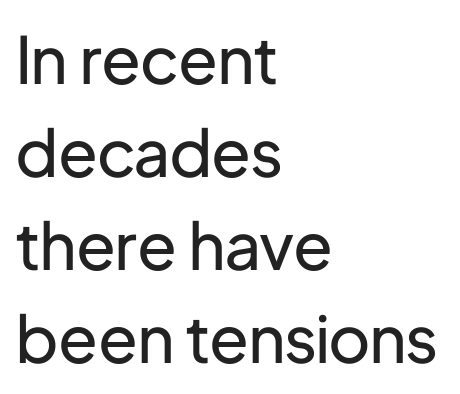
Q: Is the text bold? A: No.
Q: Is the text italic (slanted)? A: No, it is upright.
Q: Is the typeface a serif or a sans-serif typeface? A: Sans-serif.
Q: Is the text underlined? A: No.
Q: How is the paragraph aligned? A: Left-aligned.
Q: Is the spacing between letters normal or unusually wide? A: Normal.
Q: Is the spacing between lines tight, normal or loose? A: Normal.
Q: Width (condensed, normal, or wide)? A: Normal.
Q: Stroke contrast? A: Low.
Q: x-height? A: Medium.
Q: Monospaced? A: No.
